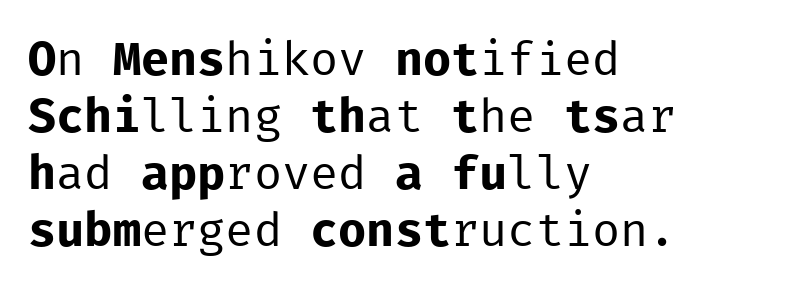
Q: Is the text bold? A: No.
Q: Is the text italic (slanted)? A: No, it is upright.
Q: Is the typeface a serif or a sans-serif typeface? A: Sans-serif.
Q: Is the text underlined? A: No.
Q: How is the paragraph aligned? A: Left-aligned.
Q: Is the spacing between letters normal or unusually wide? A: Normal.
Q: Width (condensed, normal, or wide)? A: Normal.
Q: Stroke contrast? A: Low.
Q: x-height? A: Medium.
Q: Monospaced? A: Yes.
